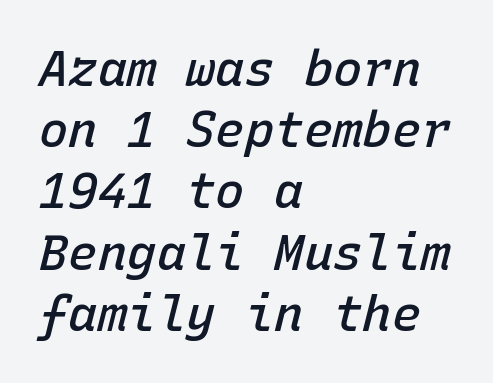
Q: Is the text bold? A: Semi-bold.
Q: Is the text italic (slanted)? A: Yes, it leans right by about 15 degrees.
Q: Is the text underlined? A: No.
Q: How is the paragraph aligned? A: Left-aligned.
Q: Is the spacing between letters normal or unusually wide? A: Normal.
Q: Is the spacing between lines tight, normal or loose? A: Normal.
Q: Width (condensed, normal, or wide)? A: Normal.
Q: Stroke contrast? A: Low.
Q: x-height? A: Medium.
Q: Monospaced? A: Yes.
